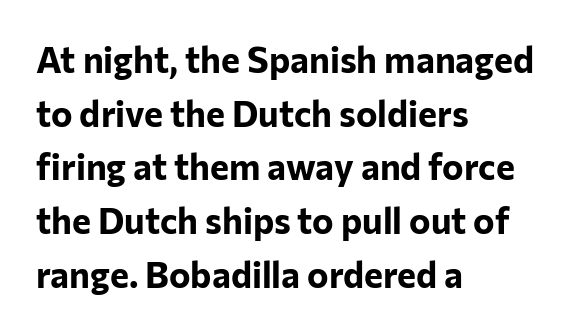
The image shows 36 px bold sans-serif type, upright; set left-aligned, normal line spacing (1.49x), normal letter spacing, not underlined; low stroke contrast and a medium x-height.
